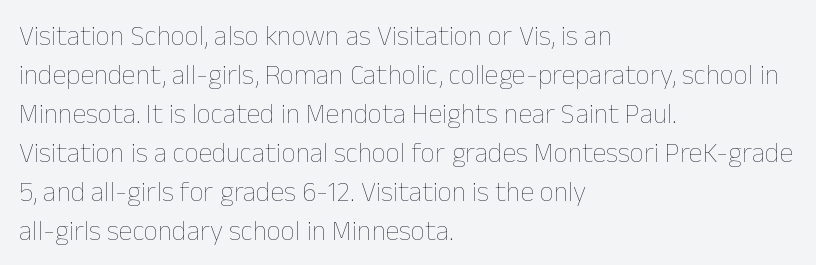
{"italic": "no", "bold": "no", "weight": "thin", "width": "normal", "stroke_contrast": "low", "x_height": "medium", "monospaced": "no", "underline": "no", "align": "left", "line_spacing": "normal", "line_spacing_ratio": 1.39, "letter_spacing": "normal", "letter_spacing_em": 0.0, "glyph_px": 28}
